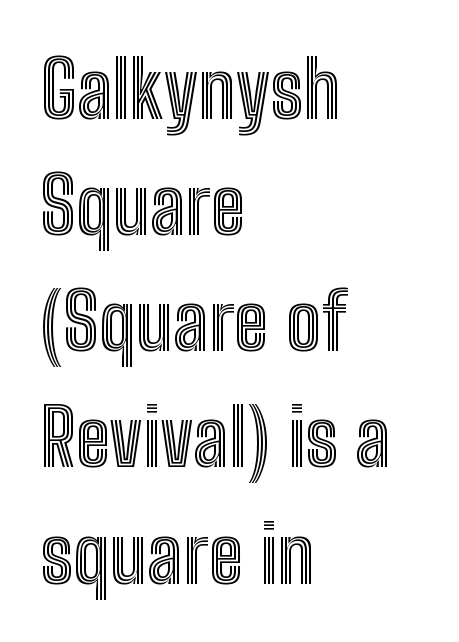
Q: Is the text italic (slanted)? A: No, it is upright.
Q: Is the text underlined? A: No.
Q: How is the paragraph aligned? A: Left-aligned.
Q: Is the spacing between letters normal or unusually wide? A: Normal.
Q: Is the spacing between lines tight, normal or loose? A: Normal.
Q: Width (condensed, normal, or wide)? A: Condensed.
Q: x-height? A: Medium.
Q: Monospaced? A: No.
